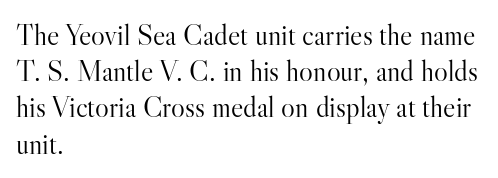
Q: Is the text bold? A: No.
Q: Is the text italic (slanted)? A: No, it is upright.
Q: Is the typeface a serif or a sans-serif typeface? A: Serif.
Q: Is the text underlined? A: No.
Q: How is the paragraph aligned? A: Left-aligned.
Q: Is the spacing between letters normal or unusually wide? A: Normal.
Q: Is the spacing between lines tight, normal or loose? A: Normal.
Q: Width (condensed, normal, or wide)? A: Normal.
Q: Stroke contrast? A: High.
Q: x-height? A: Small.
Q: Monospaced? A: No.
